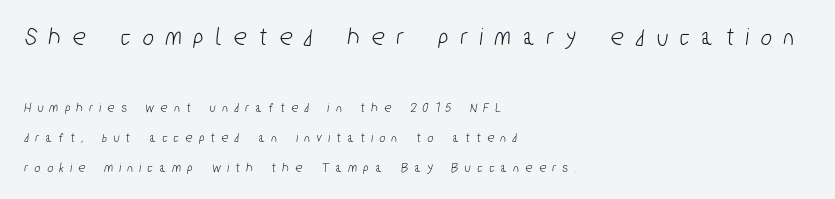
Q: Is the text underlined? A: No.
Q: How is the paragraph aligned? A: Left-aligned.
Q: Is the spacing between letters normal or unusually wide? A: Unusually wide.
Q: Is the spacing between lines tight, normal or loose? A: Loose.
Q: Which block of text is set in a larger size, the first (top) or the second (bottom)? A: The first (top) one.
